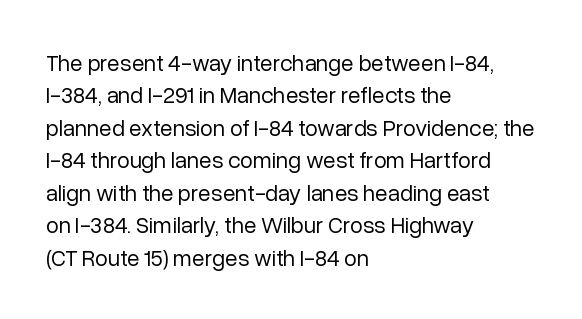
The tracking reads as untouched default to a designer's eye. Layout note: lines flush left. Students, observe: this is what conventionally led text looks like. Underline: absent.
